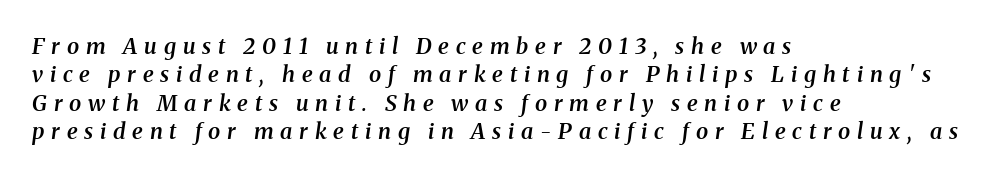
The image shows 22 px text type, italic (leaning right); set left-aligned, normal line spacing (1.29x), unusually wide letter spacing (+0.31 em), not underlined.
